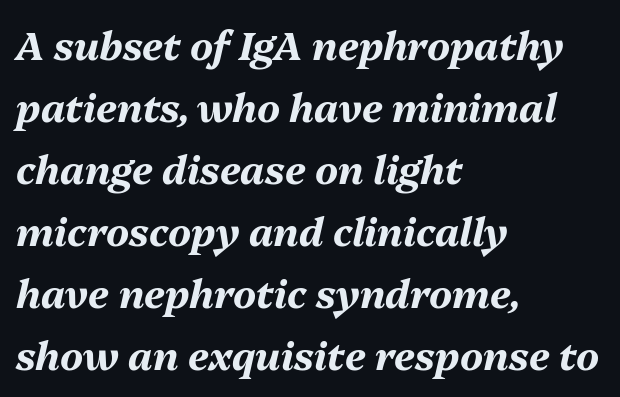
{"italic": "yes", "lean": "right", "slant_degrees": 13, "bold": "yes", "weight": "bold", "width": "normal", "stroke_contrast": "medium", "x_height": "medium", "monospaced": "no", "underline": "no", "align": "left", "line_spacing": "normal", "line_spacing_ratio": 1.59, "letter_spacing": "normal", "letter_spacing_em": 0.0, "glyph_px": 39}
